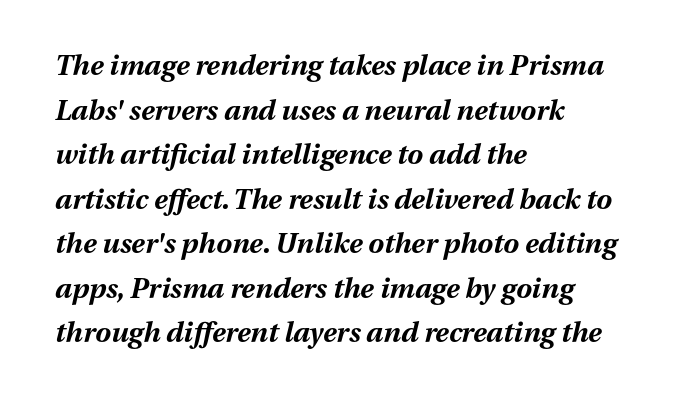
{"italic": "yes", "lean": "right", "slant_degrees": 13, "bold": "yes", "weight": "bold", "width": "normal", "stroke_contrast": "medium", "x_height": "medium", "monospaced": "no", "underline": "no", "align": "left", "line_spacing": "normal", "line_spacing_ratio": 1.59, "letter_spacing": "normal", "letter_spacing_em": 0.0, "glyph_px": 28}
